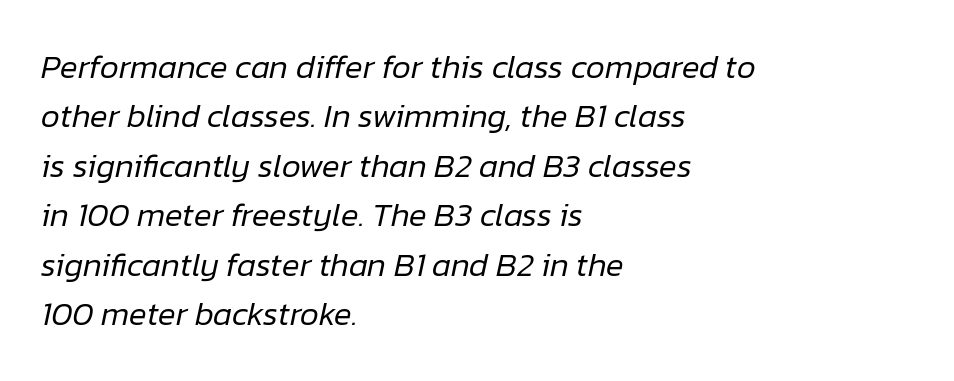
Q: Is the text bold? A: No.
Q: Is the text italic (slanted)? A: Yes, it leans right by about 12 degrees.
Q: Is the text underlined? A: No.
Q: How is the paragraph aligned? A: Left-aligned.
Q: Is the spacing between letters normal or unusually wide? A: Normal.
Q: Is the spacing between lines tight, normal or loose? A: Normal.
Q: Width (condensed, normal, or wide)? A: Normal.
Q: Stroke contrast? A: Low.
Q: x-height? A: Medium.
Q: Monospaced? A: No.
